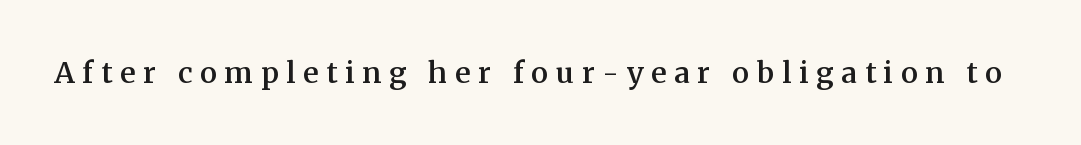
Q: Is the text bold? A: Semi-bold.
Q: Is the text italic (slanted)? A: No, it is upright.
Q: Is the typeface a serif or a sans-serif typeface? A: Serif.
Q: Is the text underlined? A: No.
Q: Is the spacing between letters normal or unusually wide? A: Unusually wide.
Q: Width (condensed, normal, or wide)? A: Normal.
Q: Stroke contrast? A: Medium.
Q: x-height? A: Medium.
Q: Monospaced? A: No.
